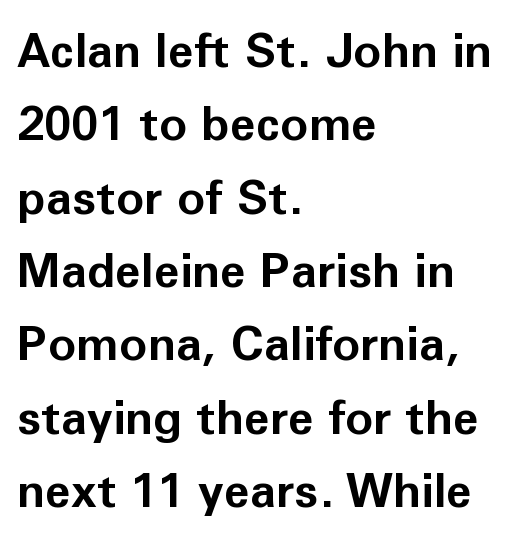
Are there feet on the stems? There aren't — it's a sans. The string is rendered with underlining switched off. Designer's note — italics off, roman on. Line spacing here is normal. Honestly, the letter spacing is just normal — you wouldn't notice it. Is the block centered? No — it sits flush against the left margin.
